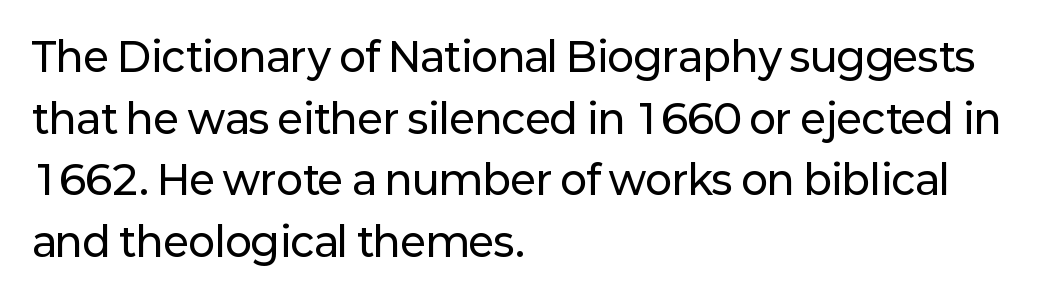
Visually the block forms a straight wall on the left and a jagged coastline on the right. Examine the stroke ends and you'll find no serifs. Underlining? Definitely not there. The face used here is rendered with its standard letterfit. Think of a printed novel: that variable character pitch is what you see here.
